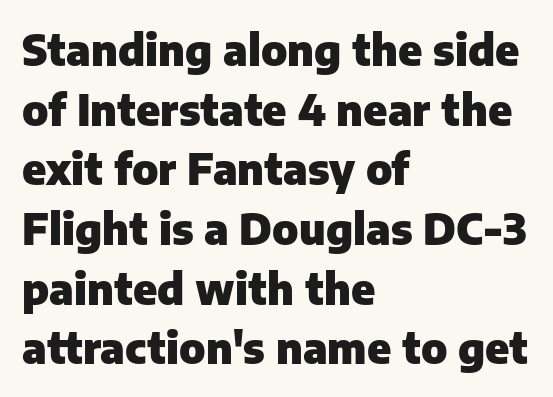
The image shows 42 px heavy sans-serif type, upright; set left-aligned, normal line spacing (1.42x), normal letter spacing, not underlined; low stroke contrast and a medium x-height.
